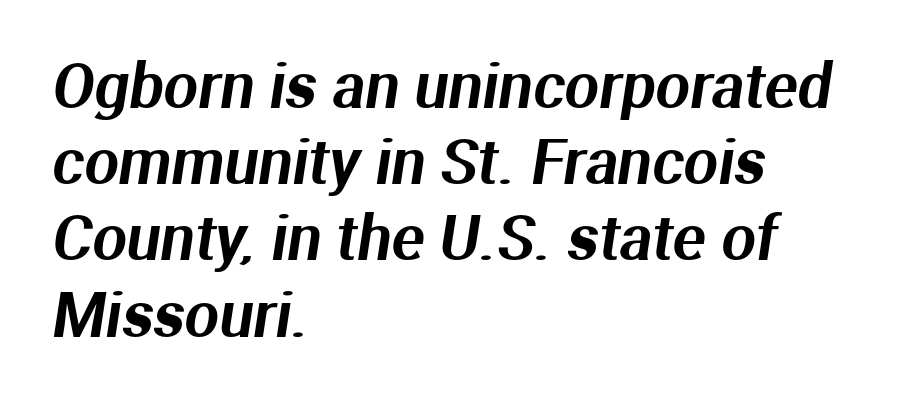
The image shows 61 px sans-serif type; set left-aligned, normal line spacing (1.25x), normal letter spacing, not underlined; medium stroke contrast and a medium x-height.
